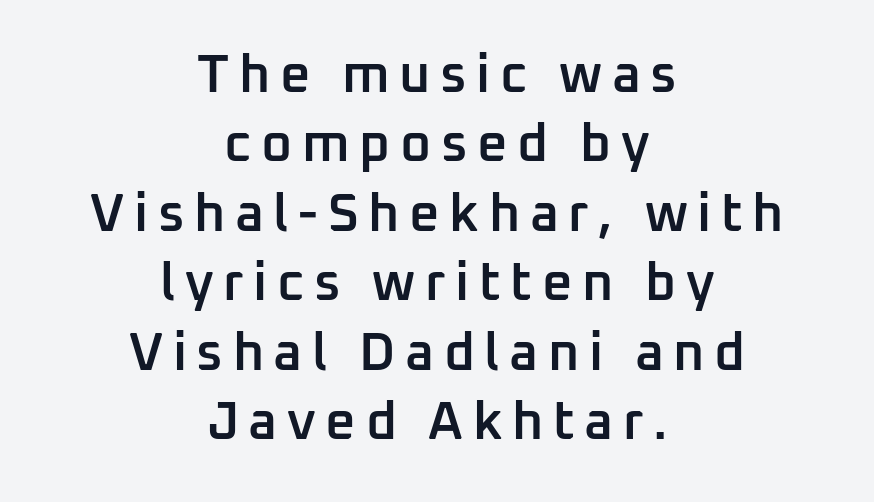
{"serif": "no", "italic": "no", "bold": "semi", "weight": "semibold", "width": "normal", "stroke_contrast": "low", "x_height": "medium", "monospaced": "no", "underline": "no", "align": "center", "line_spacing": "normal", "line_spacing_ratio": 1.31, "glyph_px": 53}
